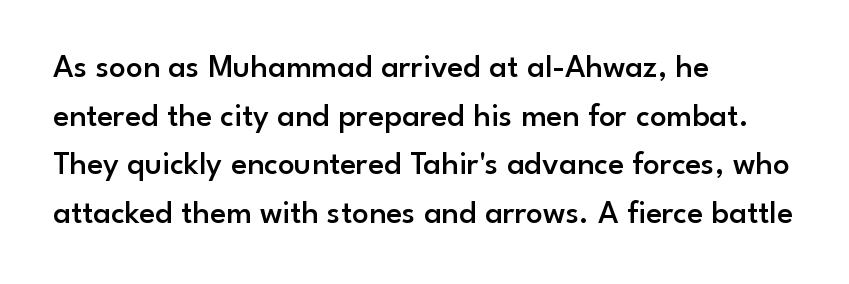
Q: Is the text bold? A: Semi-bold.
Q: Is the text italic (slanted)? A: No, it is upright.
Q: Is the typeface a serif or a sans-serif typeface? A: Sans-serif.
Q: Is the text underlined? A: No.
Q: How is the paragraph aligned? A: Left-aligned.
Q: Is the spacing between letters normal or unusually wide? A: Normal.
Q: Is the spacing between lines tight, normal or loose? A: Normal.
Q: Width (condensed, normal, or wide)? A: Normal.
Q: Stroke contrast? A: Low.
Q: x-height? A: Small.
Q: Monospaced? A: No.
